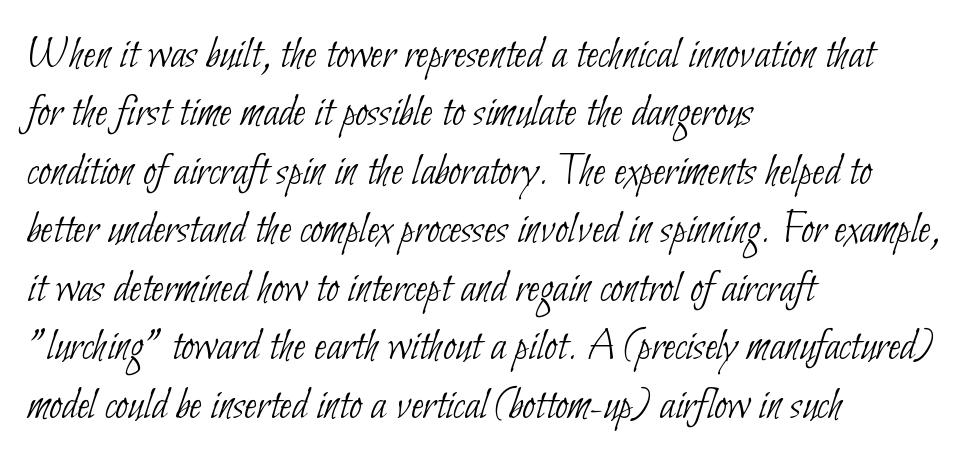
The image shows 46 px thin, condensed sans-serif type; set left-aligned, normal line spacing (1.27x), normal letter spacing, not underlined; low stroke contrast and a small x-height.
